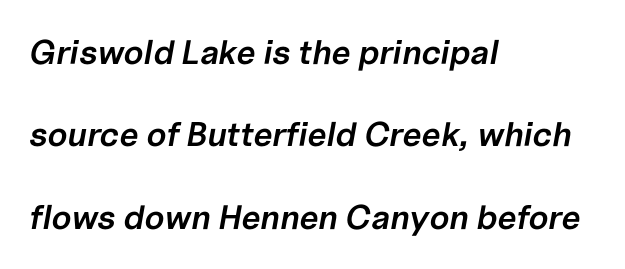
Set as a demibold, roughly 600 on the weight scale. Layout note: lines flush left. Rule under the text: the space is simply empty. Reading down the column, the eye jumps a long way to each next line. The glyphs look as if they've been sheared to an angle.
